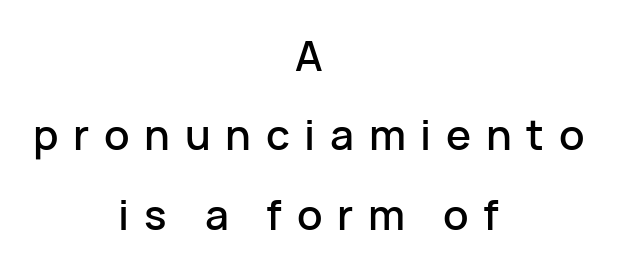
The typeface chosen for these lines omits serifs. The line texture is sparse and dotted thanks to wide tracking. Proportional: the letters do not fall into vertical columns. The space directly below the letters is spotless. Is the block centered? Yes — each line is placed symmetrically about the middle. The type sits square on the baseline with zero lean.
